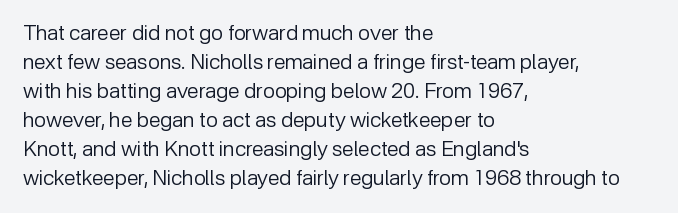
Q: Is the text bold? A: No.
Q: Is the text italic (slanted)? A: No, it is upright.
Q: Is the text underlined? A: No.
Q: How is the paragraph aligned? A: Left-aligned.
Q: Is the spacing between letters normal or unusually wide? A: Normal.
Q: Is the spacing between lines tight, normal or loose? A: Normal.
